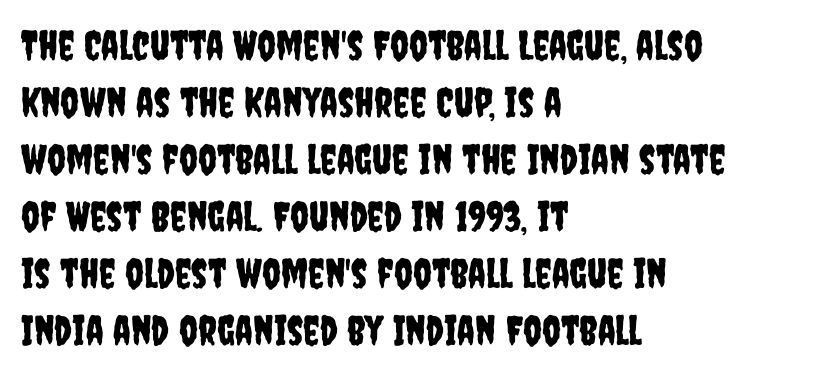
The image shows 41 px condensed sans-serif type, upright; set left-aligned, normal line spacing (1.39x), normal letter spacing, not underlined; low stroke contrast and a large x-height.
